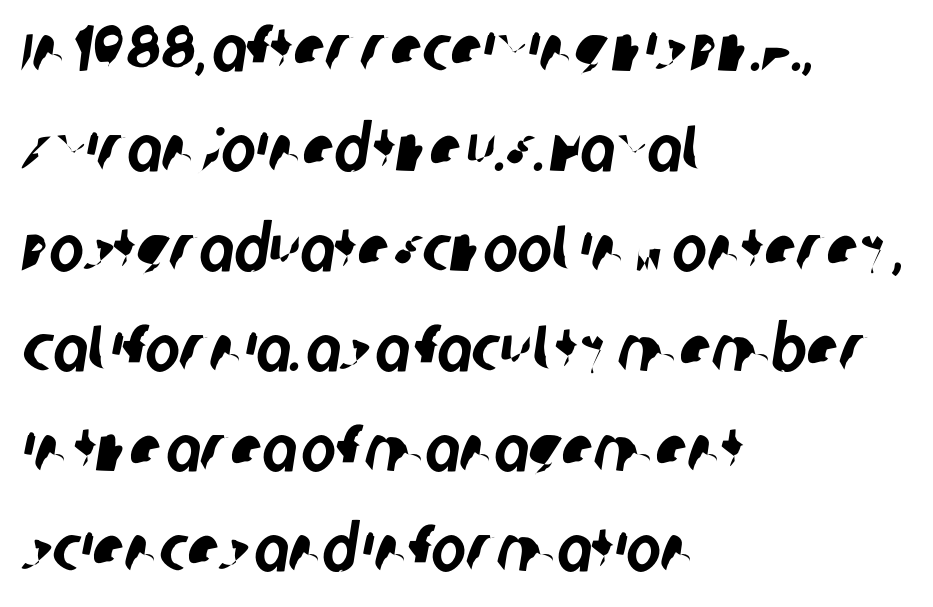
Each word holds together tightly as a unit, with standard inter-letter gaps. A sans-serif font was chosen for this passage. Spacing verdict: proportional, widths tailored to each character. Letters rest on an invisible, unmarked baseline.
